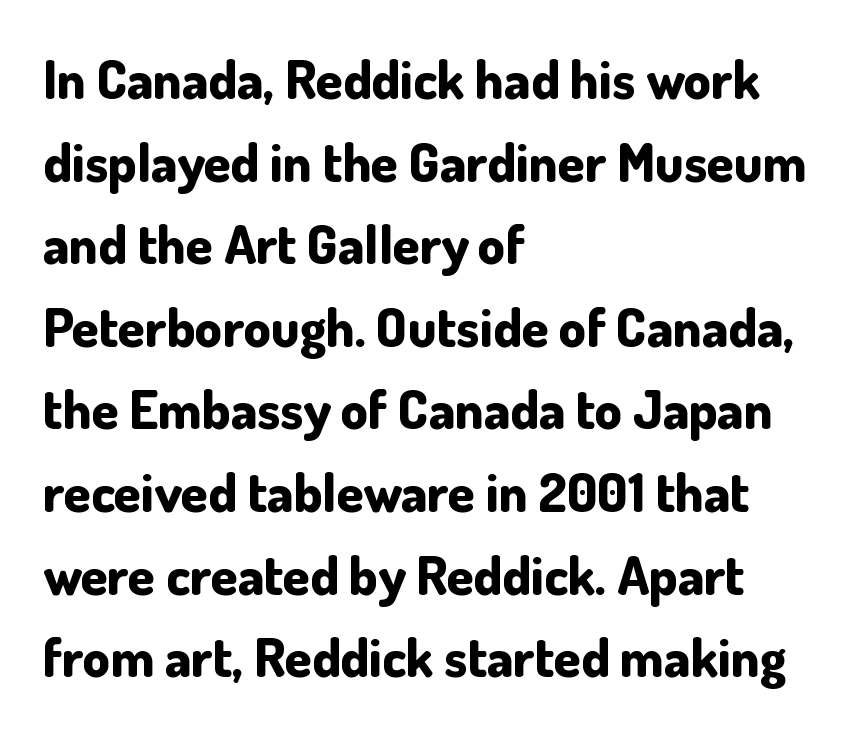
Q: Is the text bold? A: Yes.
Q: Is the text italic (slanted)? A: No, it is upright.
Q: Is the typeface a serif or a sans-serif typeface? A: Sans-serif.
Q: Is the text underlined? A: No.
Q: How is the paragraph aligned? A: Left-aligned.
Q: Is the spacing between letters normal or unusually wide? A: Normal.
Q: Is the spacing between lines tight, normal or loose? A: Normal.
Q: Width (condensed, normal, or wide)? A: Normal.
Q: Stroke contrast? A: Low.
Q: x-height? A: Small.
Q: Monospaced? A: No.
